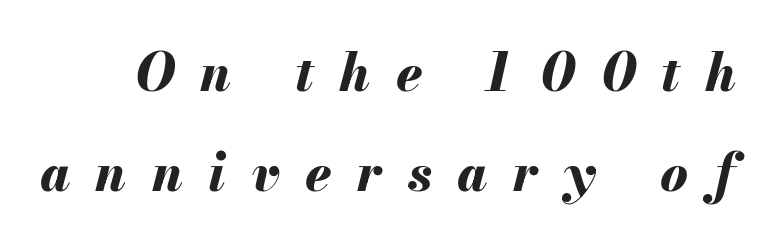
Q: Is the text bold? A: Yes.
Q: Is the text italic (slanted)? A: Yes, it leans right by about 13 degrees.
Q: Is the text underlined? A: No.
Q: Is the spacing between letters normal or unusually wide? A: Unusually wide.
Q: Is the spacing between lines tight, normal or loose? A: Loose.
Q: Width (condensed, normal, or wide)? A: Normal.
Q: Stroke contrast? A: Medium.
Q: x-height? A: Small.
Q: Monospaced? A: No.
